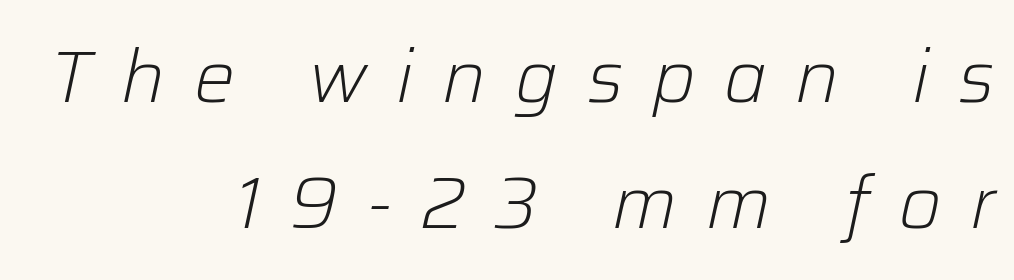
{"italic": "yes", "lean": "right", "slant_degrees": 12, "bold": "no", "weight": "light", "width": "normal", "stroke_contrast": "low", "x_height": "medium", "monospaced": "no", "underline": "no", "align": "right", "line_spacing_ratio": 1.72, "letter_spacing": "wide", "letter_spacing_em": 0.39, "glyph_px": 73}
